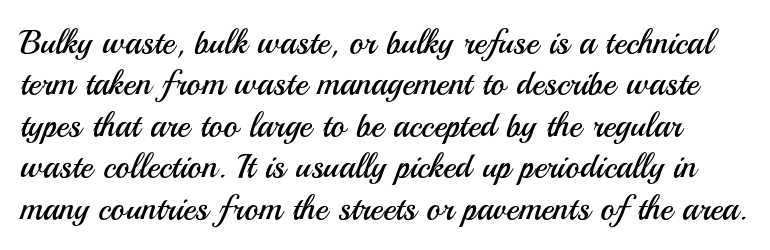
Q: Is the text bold? A: No.
Q: Is the text italic (slanted)? A: Yes.
Q: Is the typeface a serif or a sans-serif typeface? A: Sans-serif.
Q: Is the text underlined? A: No.
Q: Is the spacing between letters normal or unusually wide? A: Normal.
Q: Width (condensed, normal, or wide)? A: Normal.
Q: Stroke contrast? A: Medium.
Q: x-height? A: Small.
Q: Monospaced? A: No.
